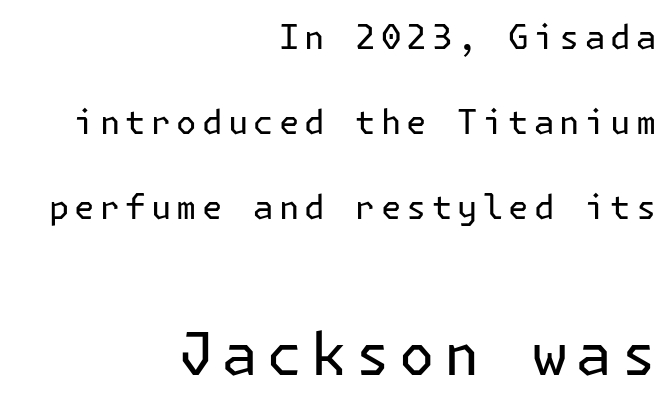
{"serif": "no", "italic": "no", "bold": "no", "weight": "regular", "width": "normal", "stroke_contrast": "low", "x_height": "medium", "underline": "no", "align": "right", "line_spacing": "loose", "line_spacing_ratio": 2.5, "larger_block": "second", "size_ratio": 1.74, "glyph_px": 59}
